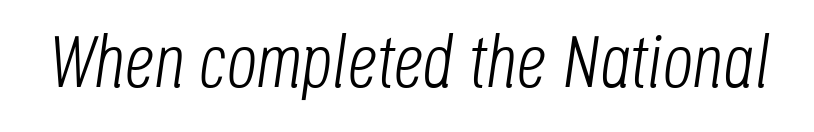
{"italic": "yes", "lean": "right", "slant_degrees": 8, "bold": "no", "weight": "light", "width": "condensed", "stroke_contrast": "low", "x_height": "large", "monospaced": "no", "underline": "no", "letter_spacing": "normal", "letter_spacing_em": 0.0, "glyph_px": 74}
